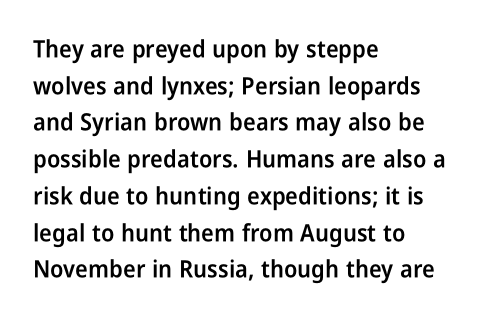
Q: Is the text bold? A: Semi-bold.
Q: Is the text italic (slanted)? A: No, it is upright.
Q: Is the text underlined? A: No.
Q: How is the paragraph aligned? A: Left-aligned.
Q: Is the spacing between letters normal or unusually wide? A: Normal.
Q: Is the spacing between lines tight, normal or loose? A: Normal.
